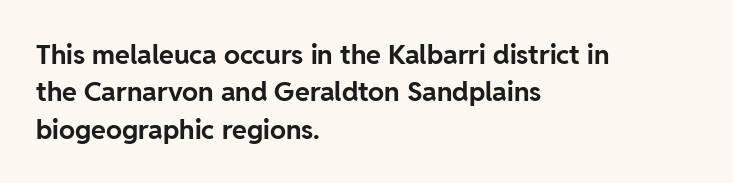
It's the straight-up-and-down kind of type. The lines are quadded left. Letter spacing: default. Rule under the text: the space is simply empty. The space between consecutive lines is moderate. Notice how thick the strokes are: this is what a full bold looks like.
